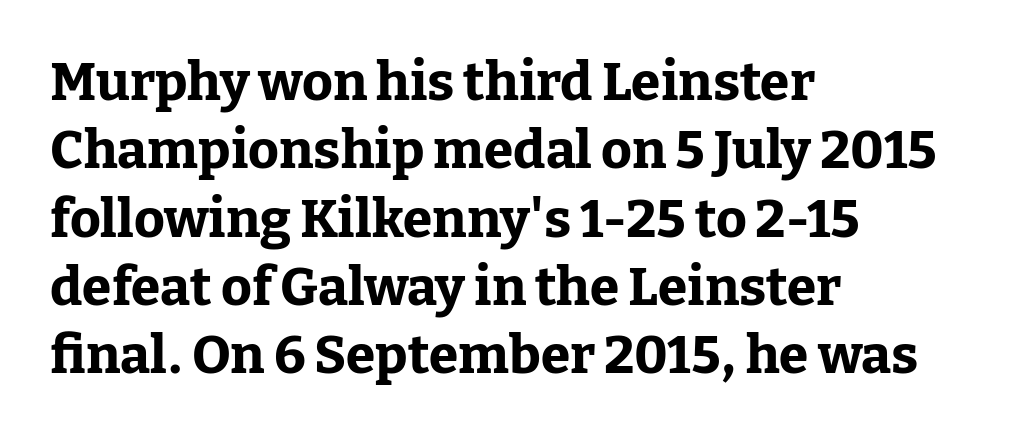
The image shows 53 px bold serif type, upright; set left-aligned, normal line spacing (1.29x), normal letter spacing, not underlined; low stroke contrast and a medium x-height.
